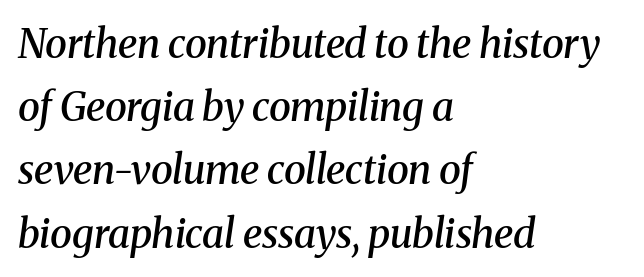
Q: Is the text bold? A: Semi-bold.
Q: Is the text italic (slanted)? A: Yes, it leans right by about 8 degrees.
Q: Is the typeface a serif or a sans-serif typeface? A: Serif.
Q: Is the text underlined? A: No.
Q: How is the paragraph aligned? A: Left-aligned.
Q: Is the spacing between letters normal or unusually wide? A: Normal.
Q: Is the spacing between lines tight, normal or loose? A: Normal.
Q: Width (condensed, normal, or wide)? A: Normal.
Q: Stroke contrast? A: Medium.
Q: x-height? A: Medium.
Q: Monospaced? A: No.
